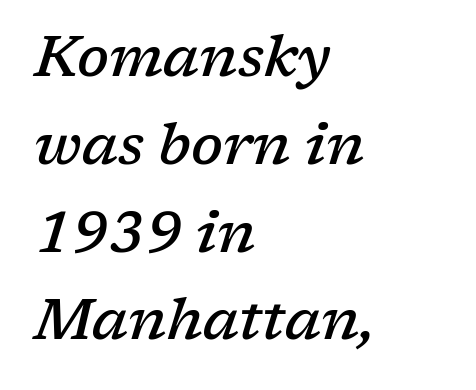
The setting favours the left margin, as ordinary paragraphs usually do. Is this a sans? No — the strokes have serifs. Vertical spacing — default. Nothing unusual about the tracking: characters are spaced as the font intends. Proportional: the letters do not fall into vertical columns.
